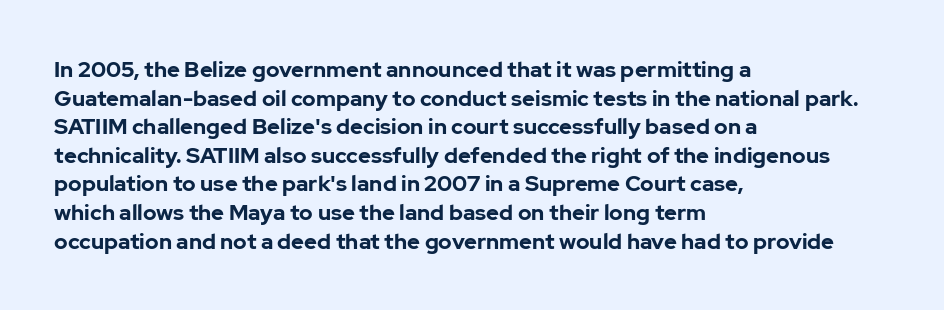
{"italic": "no", "bold": "yes", "underline": "no", "align": "left", "line_spacing": "normal", "line_spacing_ratio": 1.3, "letter_spacing": "normal", "letter_spacing_em": 0.0, "glyph_px": 22}
